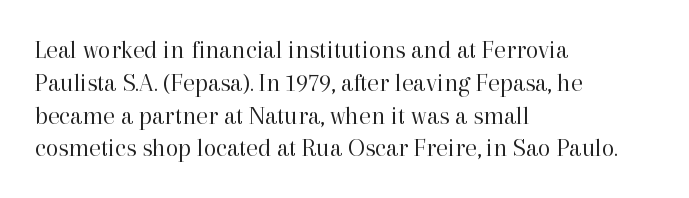
{"italic": "no", "bold": "no", "underline": "no", "align": "left", "line_spacing": "normal", "line_spacing_ratio": 1.26, "letter_spacing": "normal", "letter_spacing_em": 0.0, "glyph_px": 26}
